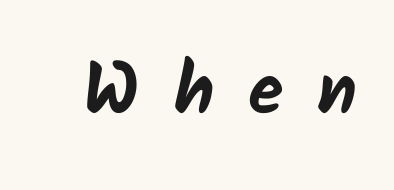
Q: Is the text bold? A: Yes.
Q: Is the typeface a serif or a sans-serif typeface? A: Sans-serif.
Q: Is the text underlined? A: No.
Q: Is the spacing between letters normal or unusually wide? A: Unusually wide.
Q: Width (condensed, normal, or wide)? A: Normal.
Q: Stroke contrast? A: Low.
Q: x-height? A: Medium.
Q: Monospaced? A: No.
